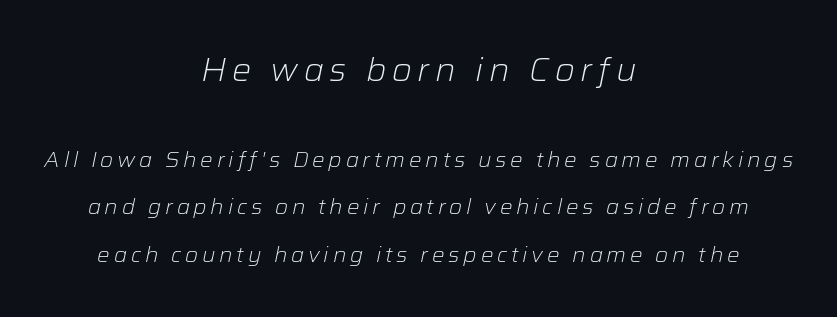
Q: Is the text bold? A: No.
Q: Is the text italic (slanted)? A: Yes, it leans right by about 12 degrees.
Q: Is the text underlined? A: No.
Q: How is the paragraph aligned? A: Centered.
Q: Is the spacing between lines tight, normal or loose? A: Loose.
Q: Which block of text is set in a larger size, the first (top) or the second (bottom)? A: The first (top) one.
Q: Width (condensed, normal, or wide)? A: Normal.
Q: Stroke contrast? A: Low.
Q: x-height? A: Medium.
Q: Monospaced? A: No.
